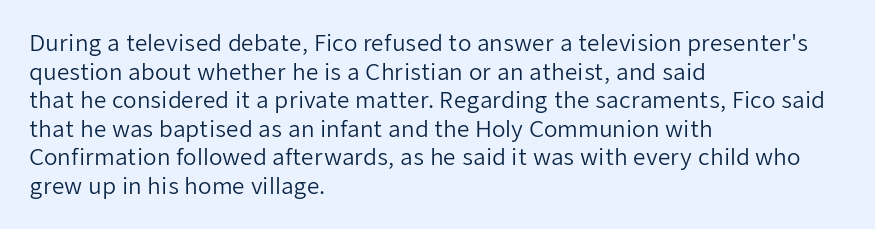
Check the space under the baseline: it is left empty. Characters follow at the spacing the type designer built in. These glyphs show unthickened strokes, regular width or finer. This is the regular roman posture of the typeface. A typesetter would call this leading conventional body-copy spacing. The compositor pushed each line to the left boundary.
